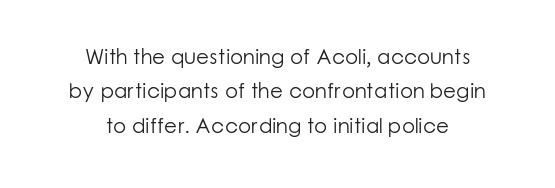
{"italic": "no", "bold": "no", "underline": "no", "align": "center", "line_spacing": "normal", "line_spacing_ratio": 1.64, "letter_spacing": "normal", "letter_spacing_em": 0.0, "glyph_px": 21}
